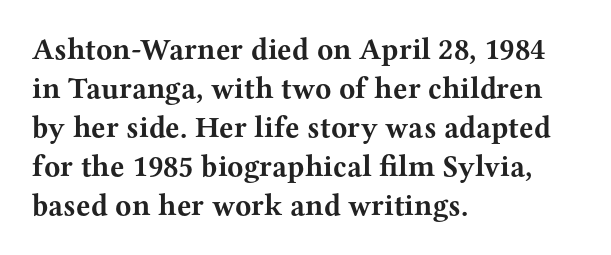
{"serif": "yes", "italic": "no", "bold": "yes", "weight": "bold", "width": "wide", "stroke_contrast": "medium", "x_height": "medium", "monospaced": "no", "underline": "no", "align": "left", "line_spacing": "normal", "line_spacing_ratio": 1.3, "letter_spacing": "normal", "letter_spacing_em": 0.0, "glyph_px": 30}
